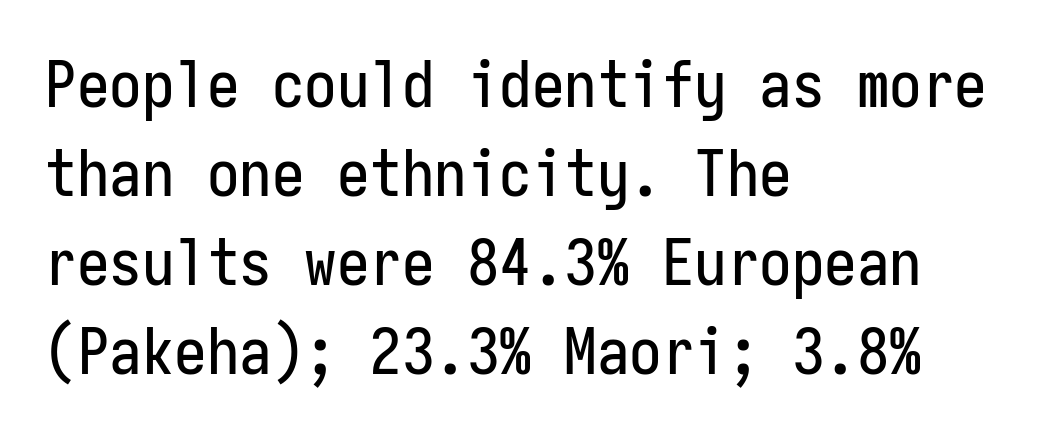
The image shows 65 px condensed sans-serif type, upright, monospaced; set left-aligned, normal line spacing (1.37x), normal letter spacing, not underlined; low stroke contrast and a medium x-height.
